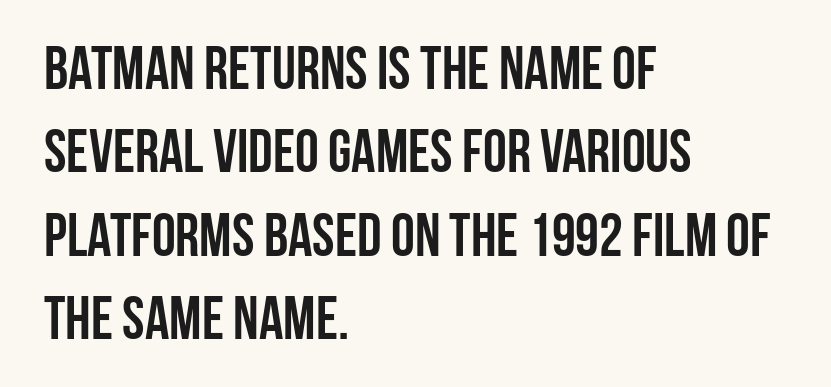
Q: Is the text bold? A: Yes.
Q: Is the text italic (slanted)? A: No, it is upright.
Q: Is the typeface a serif or a sans-serif typeface? A: Sans-serif.
Q: Is the text underlined? A: No.
Q: How is the paragraph aligned? A: Left-aligned.
Q: Is the spacing between letters normal or unusually wide? A: Normal.
Q: Is the spacing between lines tight, normal or loose? A: Normal.
Q: Width (condensed, normal, or wide)? A: Condensed.
Q: Stroke contrast? A: Low.
Q: x-height? A: Large.
Q: Monospaced? A: No.
